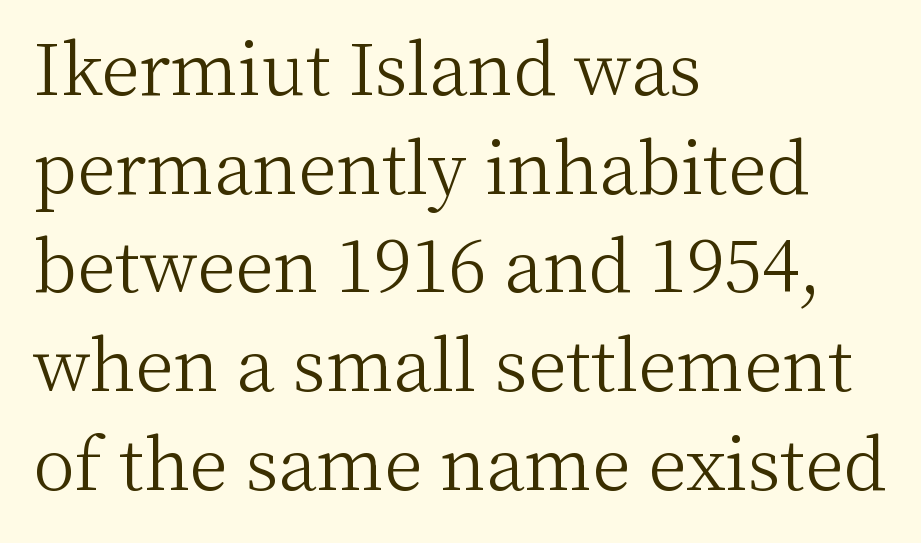
Q: Is the text bold? A: No.
Q: Is the text italic (slanted)? A: No, it is upright.
Q: Is the typeface a serif or a sans-serif typeface? A: Serif.
Q: Is the text underlined? A: No.
Q: How is the paragraph aligned? A: Left-aligned.
Q: Is the spacing between letters normal or unusually wide? A: Normal.
Q: Is the spacing between lines tight, normal or loose? A: Normal.
Q: Width (condensed, normal, or wide)? A: Normal.
Q: Stroke contrast? A: Medium.
Q: x-height? A: Medium.
Q: Monospaced? A: No.
